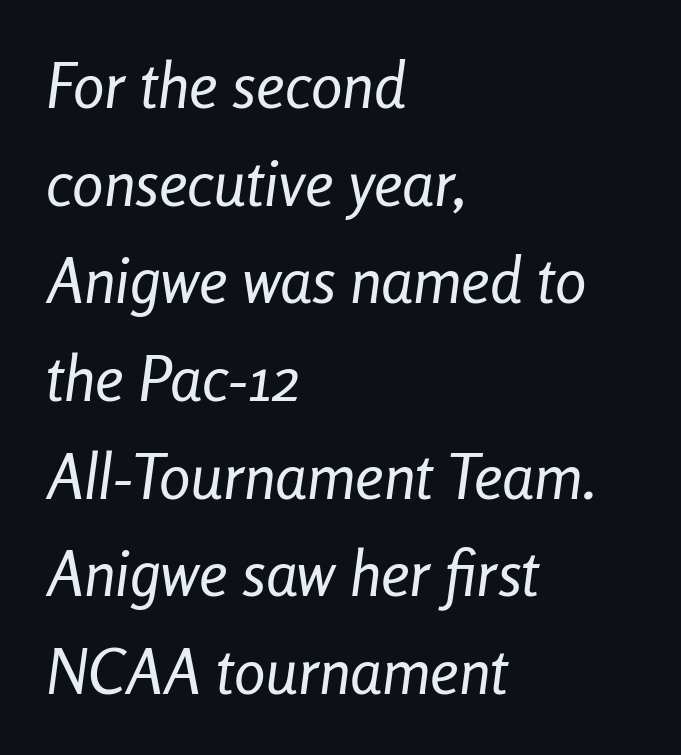
The image shows 63 px regular-weight, condensed type, italic (leaning right); set left-aligned, normal line spacing (1.55x), normal letter spacing, not underlined; low stroke contrast and a medium x-height.
